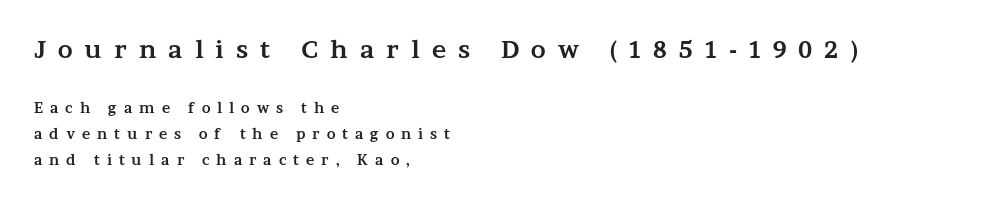
{"italic": "no", "bold": "yes", "underline": "no", "align": "left", "line_spacing_ratio": 1.89, "letter_spacing": "wide", "letter_spacing_em": 0.5, "larger_block": "first", "size_ratio": 1.71, "glyph_px": 24}
